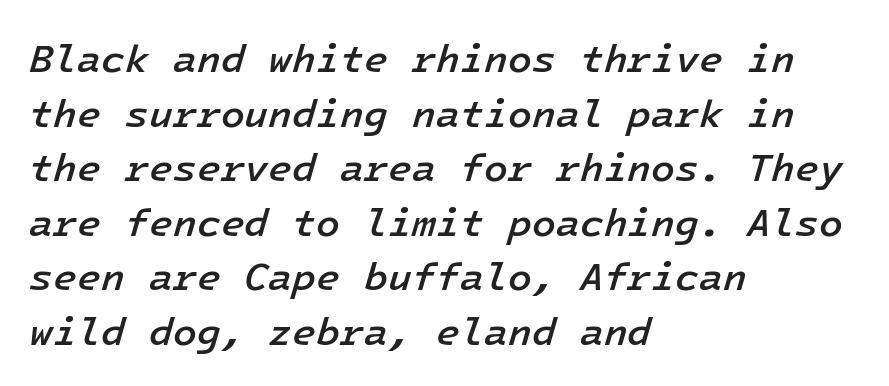
Q: Is the text bold? A: Semi-bold.
Q: Is the text italic (slanted)? A: Yes, it leans right by about 16 degrees.
Q: Is the text underlined? A: No.
Q: How is the paragraph aligned? A: Left-aligned.
Q: Is the spacing between letters normal or unusually wide? A: Normal.
Q: Is the spacing between lines tight, normal or loose? A: Normal.
Q: Width (condensed, normal, or wide)? A: Normal.
Q: Stroke contrast? A: Low.
Q: x-height? A: Medium.
